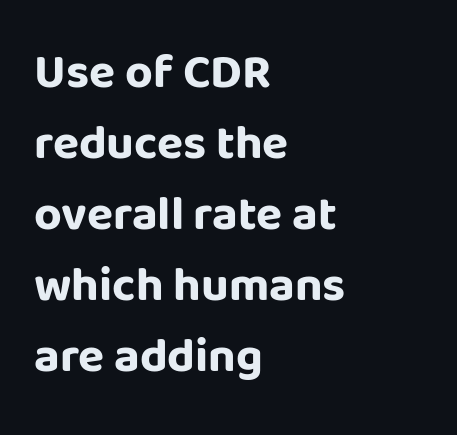
{"serif": "no", "italic": "no", "bold": "yes", "weight": "bold", "width": "normal", "stroke_contrast": "low", "x_height": "large", "monospaced": "no", "underline": "no", "align": "left", "line_spacing": "normal", "line_spacing_ratio": 1.48, "letter_spacing": "normal", "letter_spacing_em": 0.0, "glyph_px": 48}
